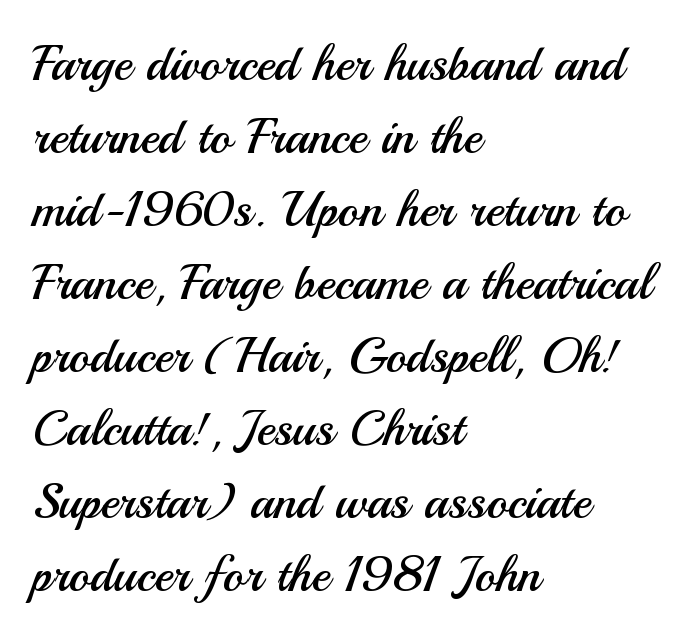
{"serif": "no", "bold": "no", "weight": "regular", "width": "normal", "stroke_contrast": "medium", "x_height": "small", "monospaced": "no", "underline": "no", "align": "left", "line_spacing": "normal", "line_spacing_ratio": 1.46, "letter_spacing": "normal", "letter_spacing_em": 0.0, "glyph_px": 50}
